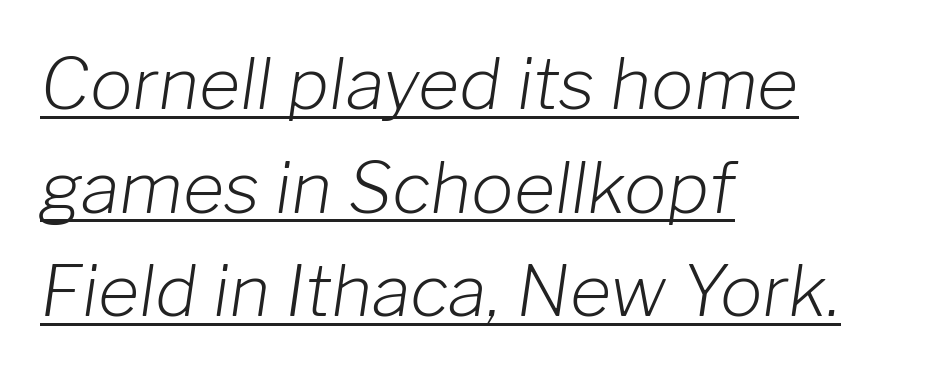
Q: Is the text bold? A: No.
Q: Is the text italic (slanted)? A: Yes, it leans right by about 8 degrees.
Q: Is the text underlined? A: Yes.
Q: How is the paragraph aligned? A: Left-aligned.
Q: Is the spacing between letters normal or unusually wide? A: Normal.
Q: Is the spacing between lines tight, normal or loose? A: Normal.
Q: Width (condensed, normal, or wide)? A: Normal.
Q: Stroke contrast? A: Low.
Q: x-height? A: Medium.
Q: Monospaced? A: No.
